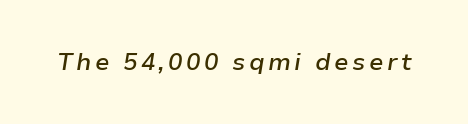
Q: Is the text bold? A: Semi-bold.
Q: Is the text italic (slanted)? A: Yes, it leans right by about 9 degrees.
Q: Is the text underlined? A: No.
